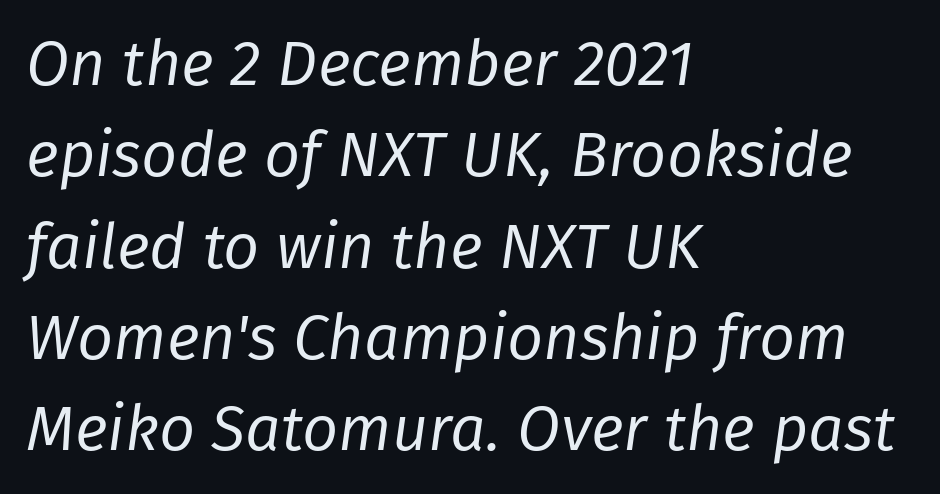
Nobody touched the tracking dial on this one. Words float on clear page, feet unadorned. Do the characters align in a grid? No, the font is proportional. This is not heavy type; no bold has been used. Each new line begins a customary step beneath the previous one.
